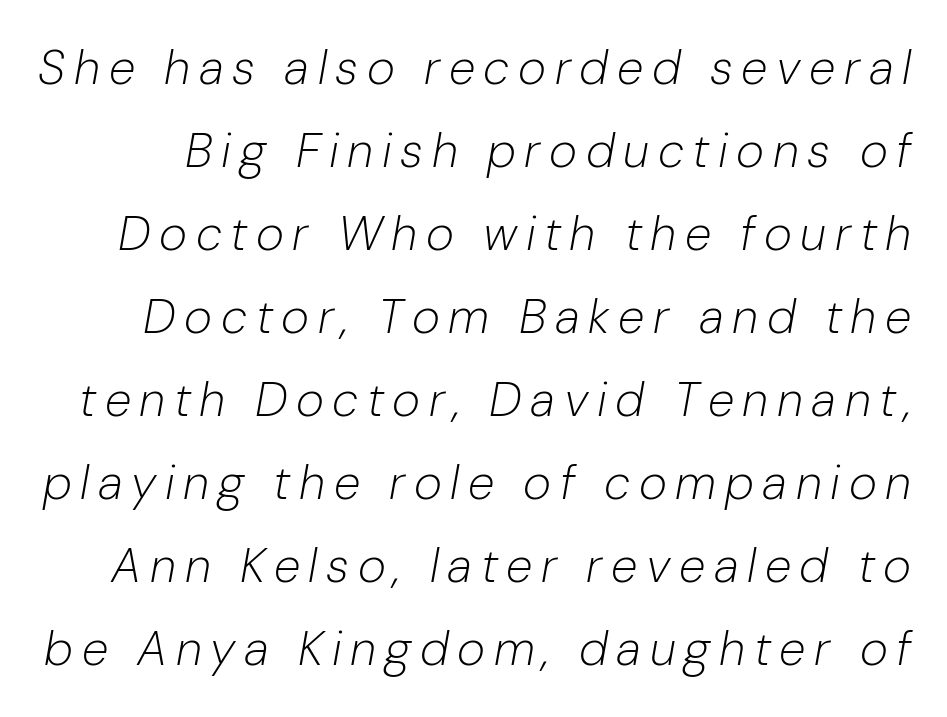
The image shows 48 px light type, italic (leaning right); set line spacing 1.73x, not underlined; low stroke contrast and a medium x-height.
